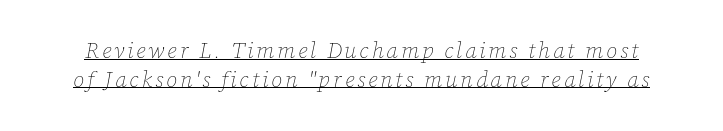
Q: Is the text bold? A: No.
Q: Is the text italic (slanted)? A: Yes, it leans right by about 12 degrees.
Q: Is the text underlined? A: Yes.
Q: Is the spacing between lines tight, normal or loose? A: Normal.
